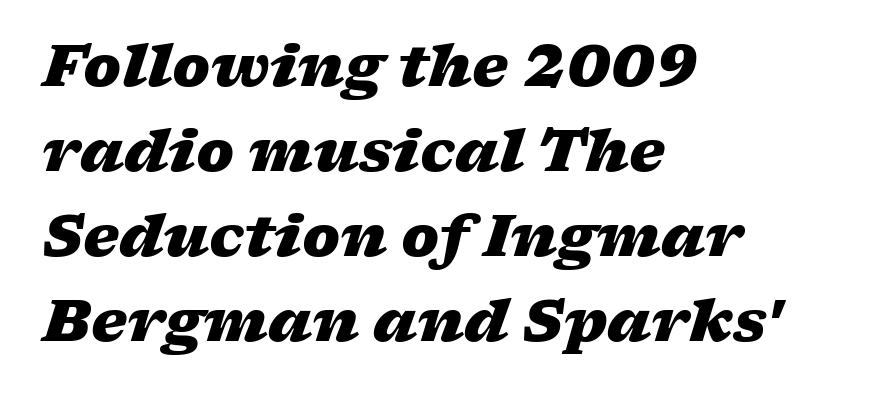
The image shows 57 px heavy, wide type, italic (leaning right); set left-aligned, normal line spacing (1.49x), normal letter spacing, not underlined; low stroke contrast and a medium x-height.
